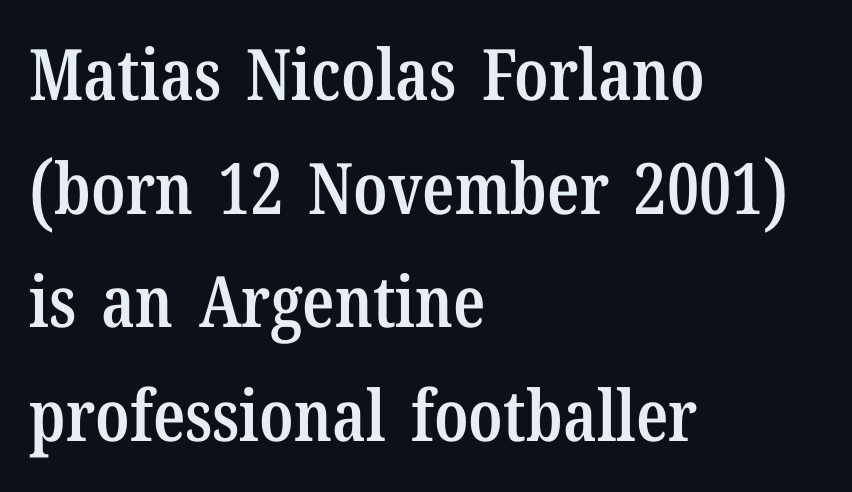
The image shows 71 px semibold, condensed serif type, upright; set left-aligned, normal line spacing (1.6x), normal letter spacing, not underlined; low stroke contrast and a medium x-height.
